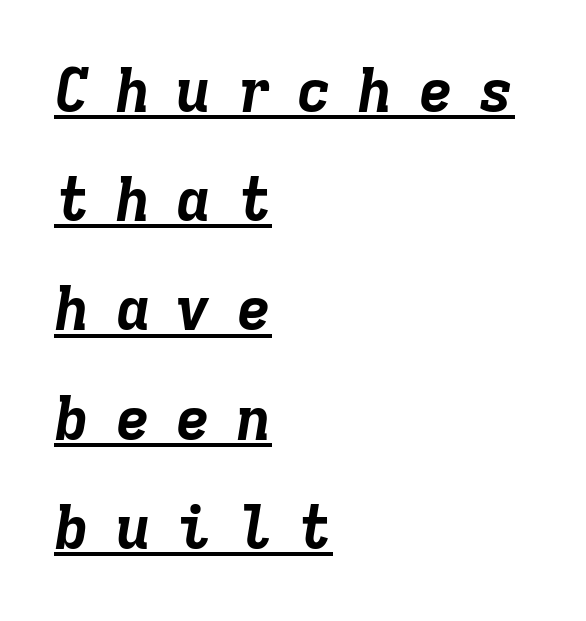
{"italic": "yes", "lean": "right", "slant_degrees": 9, "bold": "yes", "weight": "bold", "width": "normal", "stroke_contrast": "low", "x_height": "medium", "monospaced": "yes", "underline": "yes", "align": "left", "line_spacing_ratio": 1.82, "letter_spacing": "wide", "letter_spacing_em": 0.41, "glyph_px": 60}
